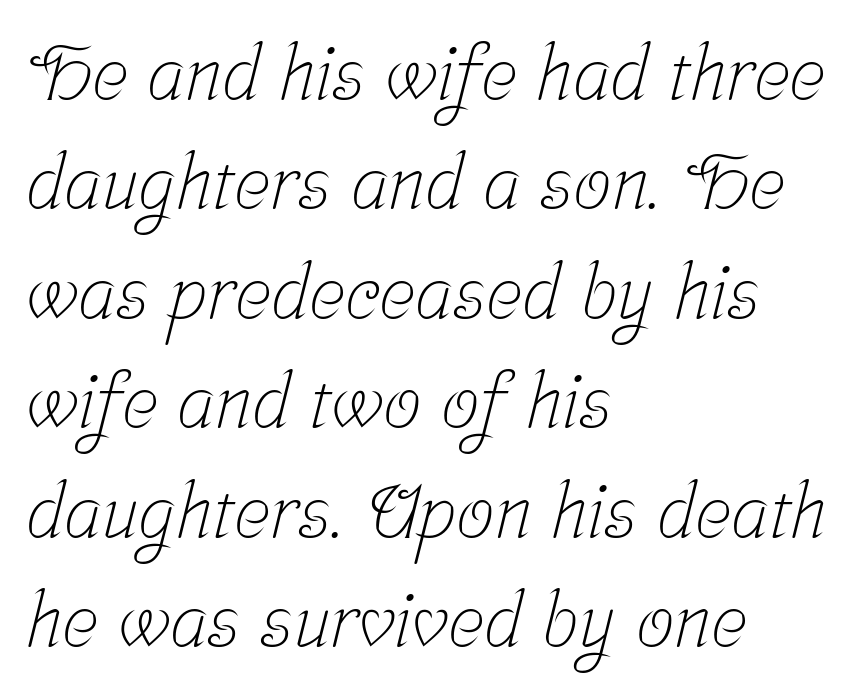
{"serif": "yes", "bold": "no", "weight": "light", "width": "condensed", "stroke_contrast": "low", "x_height": "medium", "monospaced": "no", "underline": "no", "align": "left", "line_spacing": "normal", "line_spacing_ratio": 1.44, "letter_spacing": "normal", "letter_spacing_em": 0.0, "glyph_px": 76}
